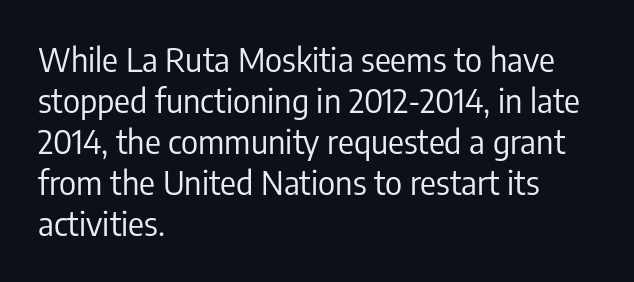
{"serif": "no", "italic": "no", "bold": "no", "weight": "regular", "width": "condensed", "stroke_contrast": "low", "x_height": "medium", "monospaced": "no", "underline": "no", "align": "left", "line_spacing_ratio": 1.24, "letter_spacing": "normal", "letter_spacing_em": 0.0, "glyph_px": 33}
